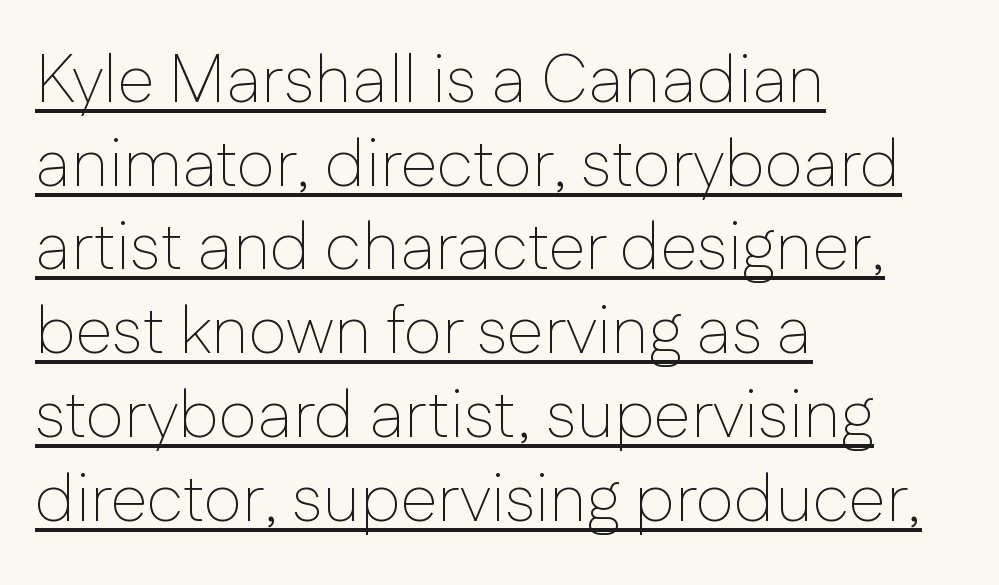
Look at the tracking — it's just the regular setting, nothing added. No letter is thick-stroked: the sample isn't bold. The passage shown is typed in a proportional face where columns would drift. Reading down the column, the eye jumps a familiar distance to each next line. Nope, no serifs anywhere on these letters.
